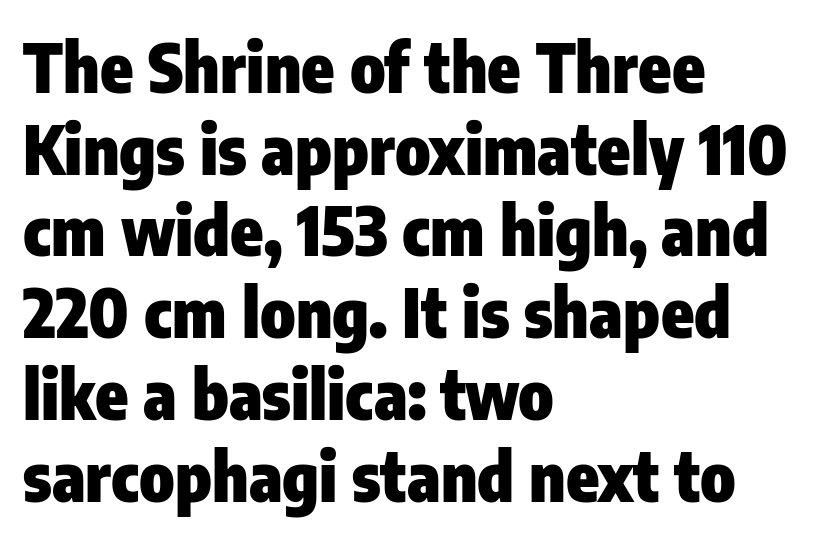
The image shows 67 px heavy, condensed sans-serif type, upright; set left-aligned, line spacing 1.22x, normal letter spacing, not underlined; low stroke contrast and a medium x-height.
